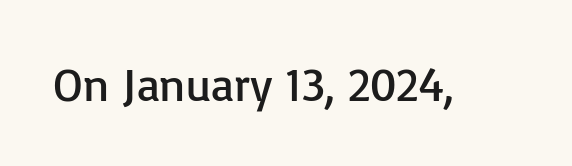
Q: Is the text bold? A: No.
Q: Is the text italic (slanted)? A: No, it is upright.
Q: Is the typeface a serif or a sans-serif typeface? A: Sans-serif.
Q: Is the text underlined? A: No.
Q: Is the spacing between letters normal or unusually wide? A: Normal.
Q: Width (condensed, normal, or wide)? A: Normal.
Q: Stroke contrast? A: Low.
Q: x-height? A: Medium.
Q: Monospaced? A: No.
